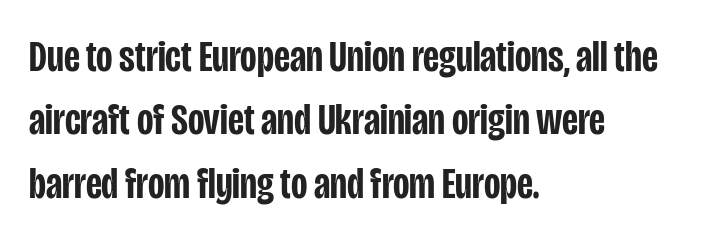
The font's upright variant was chosen for this text. Is the letter spacing exaggerated? No — it looks like the ordinary default. Interline gaps are of average width in this sample. Only glyphs here, with clear space below each row. Layout note: lines flush left.
